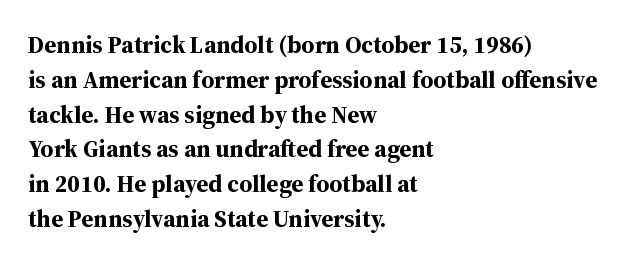
The image shows 24 px bold type, upright; set left-aligned, normal line spacing (1.45x), normal letter spacing, not underlined.
